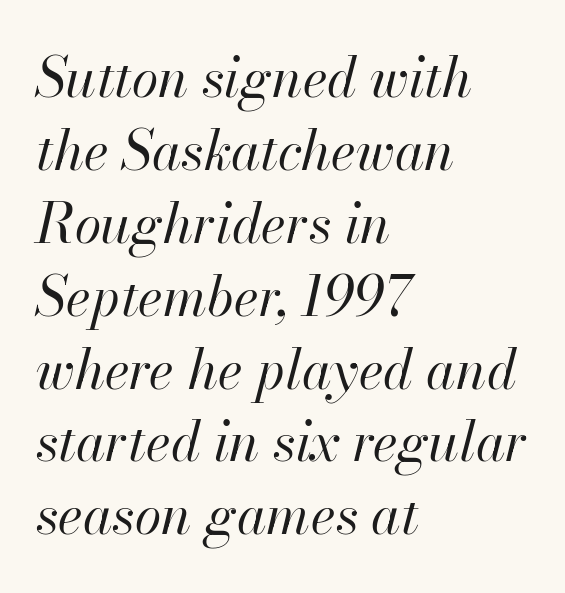
{"italic": "yes", "lean": "right", "slant_degrees": 13, "bold": "no", "weight": "regular", "width": "normal", "stroke_contrast": "high", "x_height": "small", "monospaced": "no", "underline": "no", "align": "left", "line_spacing": "normal", "line_spacing_ratio": 1.35, "letter_spacing": "normal", "letter_spacing_em": 0.0, "glyph_px": 54}
